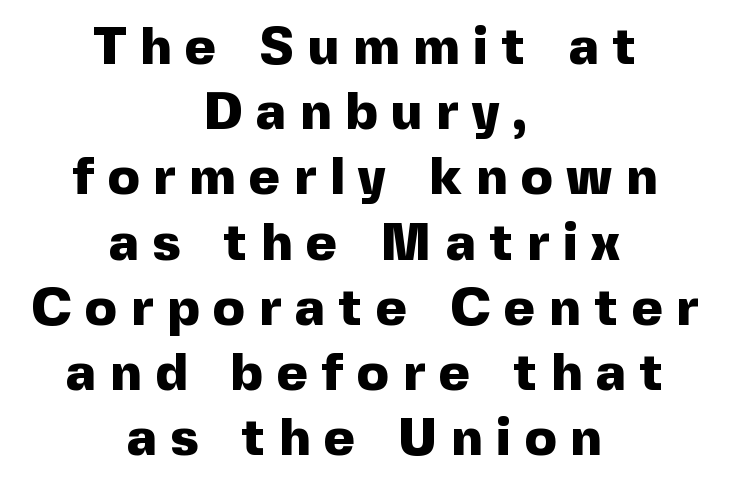
The typesetter chose a symmetrical, centered arrangement here. Each letter keeps its own natural width here, so spacing adapts to shape. A full-strength bold gives these letters their thick strokes. Students, note that the glyphs here are deliberately spaced far apart. Is there any slant? The stems are plumb.
